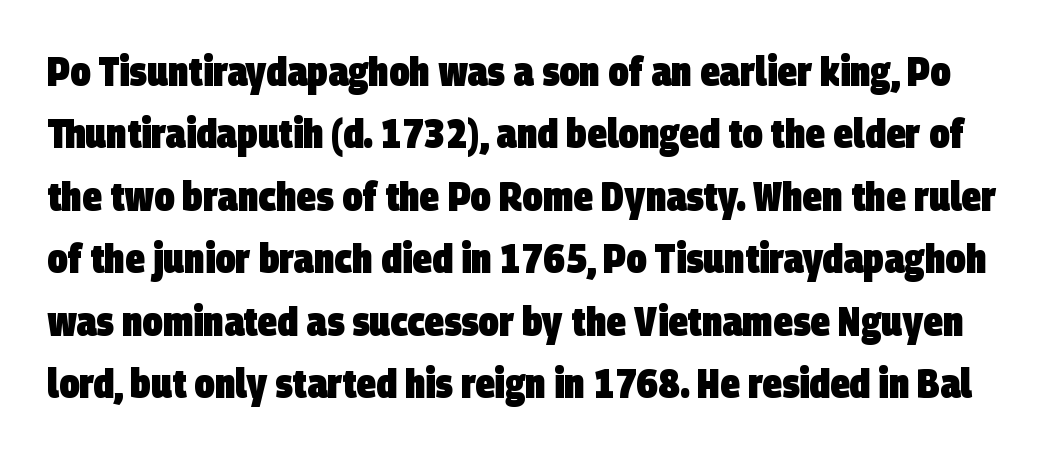
{"serif": "no", "bold": "yes", "weight": "heavy", "width": "condensed", "stroke_contrast": "low", "x_height": "large", "monospaced": "no", "underline": "no", "line_spacing": "normal", "line_spacing_ratio": 1.56, "letter_spacing": "normal", "letter_spacing_em": 0.0, "glyph_px": 40}
